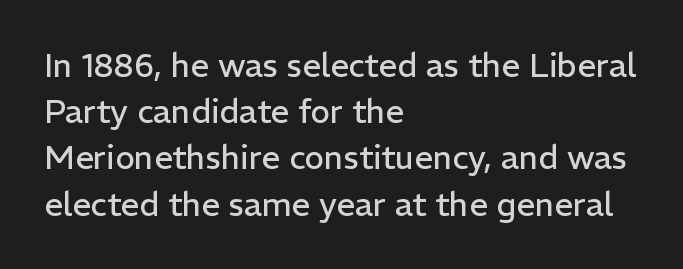
{"serif": "no", "italic": "no", "bold": "no", "weight": "regular", "width": "normal", "stroke_contrast": "low", "x_height": "medium", "monospaced": "no", "underline": "no", "align": "left", "line_spacing": "normal", "line_spacing_ratio": 1.4, "letter_spacing": "normal", "letter_spacing_em": 0.0, "glyph_px": 33}
